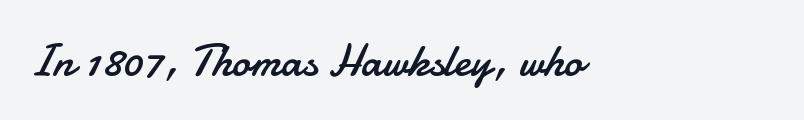
Q: Is the text bold? A: No.
Q: Is the text italic (slanted)? A: Yes.
Q: Is the typeface a serif or a sans-serif typeface? A: Sans-serif.
Q: Is the text underlined? A: No.
Q: How is the paragraph aligned? A: Left-aligned.
Q: Is the spacing between letters normal or unusually wide? A: Normal.
Q: Width (condensed, normal, or wide)? A: Normal.
Q: Stroke contrast? A: Low.
Q: x-height? A: Small.
Q: Monospaced? A: No.
